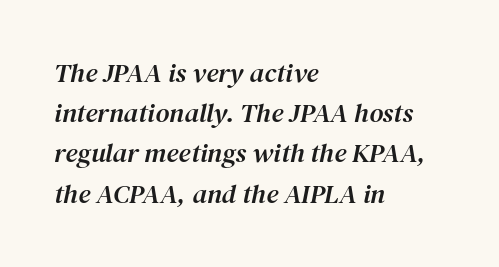
Q: Is the text italic (slanted)? A: Yes, it leans right by about 12 degrees.
Q: Is the text underlined? A: No.
Q: How is the paragraph aligned? A: Left-aligned.
Q: Is the spacing between letters normal or unusually wide? A: Normal.
Q: Is the spacing between lines tight, normal or loose? A: Normal.
